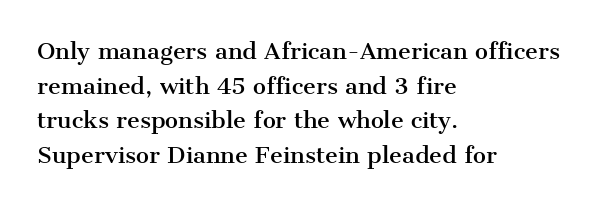
Q: Is the text italic (slanted)? A: No, it is upright.
Q: Is the text underlined? A: No.
Q: How is the paragraph aligned? A: Left-aligned.
Q: Is the spacing between letters normal or unusually wide? A: Normal.
Q: Is the spacing between lines tight, normal or loose? A: Normal.
